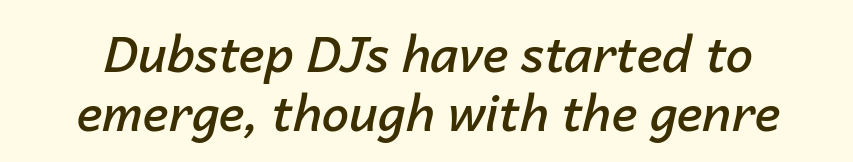
The font is running at a semibold setting, under full bold. Varying glyph widths throughout — classic text-font behaviour. You can tell it's italic because the verticals aren't actually vertical. What stands out about the letter spacing? Nothing — it is the standard amount.
